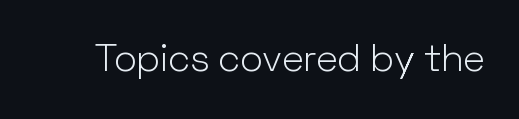
Q: Is the text bold? A: No.
Q: Is the text italic (slanted)? A: No, it is upright.
Q: Is the typeface a serif or a sans-serif typeface? A: Sans-serif.
Q: Is the text underlined? A: No.
Q: Is the spacing between letters normal or unusually wide? A: Normal.
Q: Width (condensed, normal, or wide)? A: Normal.
Q: Stroke contrast? A: Low.
Q: x-height? A: Medium.
Q: Monospaced? A: No.
